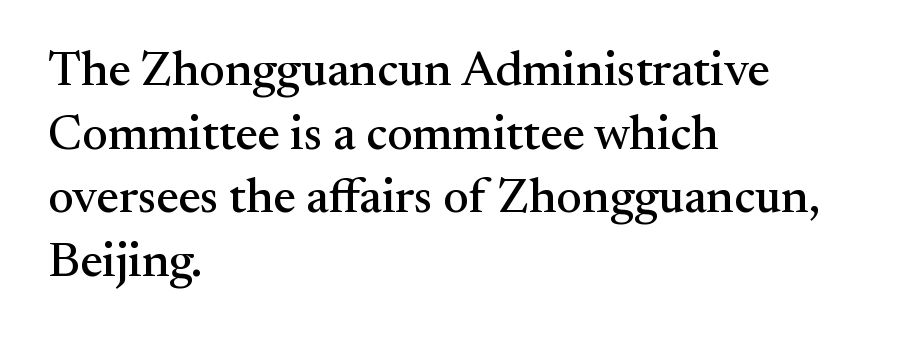
{"serif": "yes", "italic": "no", "width": "normal", "stroke_contrast": "medium", "x_height": "small", "monospaced": "no", "underline": "no", "align": "left", "line_spacing": "normal", "line_spacing_ratio": 1.3, "letter_spacing": "normal", "letter_spacing_em": 0.0, "glyph_px": 49}
